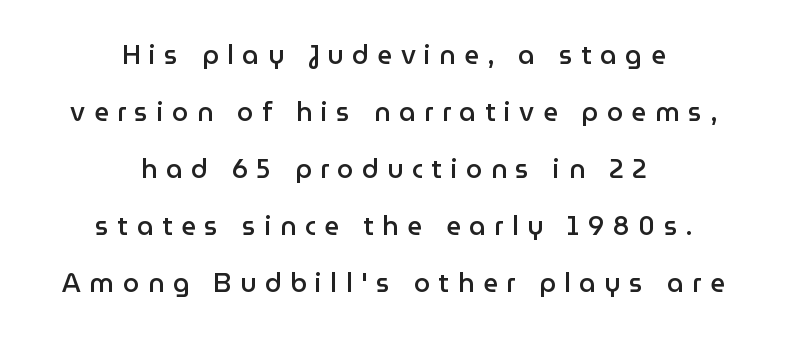
Q: Is the text bold? A: Semi-bold.
Q: Is the text italic (slanted)? A: No, it is upright.
Q: Is the text underlined? A: No.
Q: How is the paragraph aligned? A: Centered.
Q: Is the spacing between letters normal or unusually wide? A: Unusually wide.
Q: Is the spacing between lines tight, normal or loose? A: Loose.
